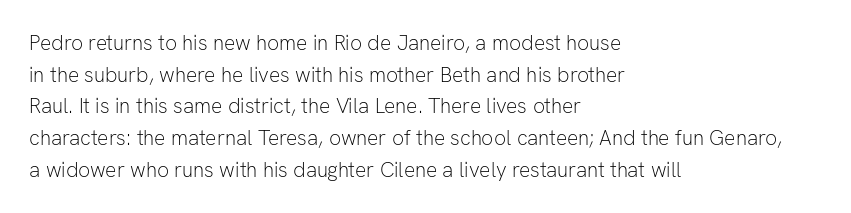
Style check: upright. Leftover space on each line is placed entirely after the last word. The rows are spaced the way most documents space them. The font is comparable to plain body text, perhaps lighter. Honestly, there is no underline to notice here at all. Nobody touched the tracking dial on this one.
